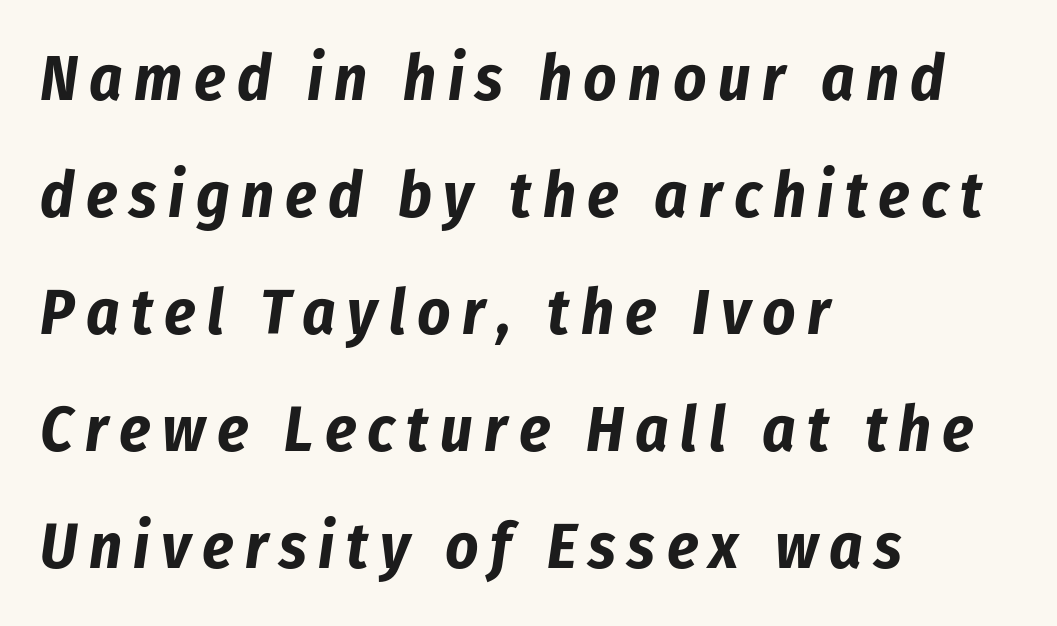
{"italic": "yes", "lean": "right", "slant_degrees": 8, "bold": "yes", "weight": "bold", "width": "condensed", "stroke_contrast": "low", "x_height": "medium", "monospaced": "no", "underline": "no", "align": "left", "line_spacing_ratio": 1.83, "glyph_px": 64}
